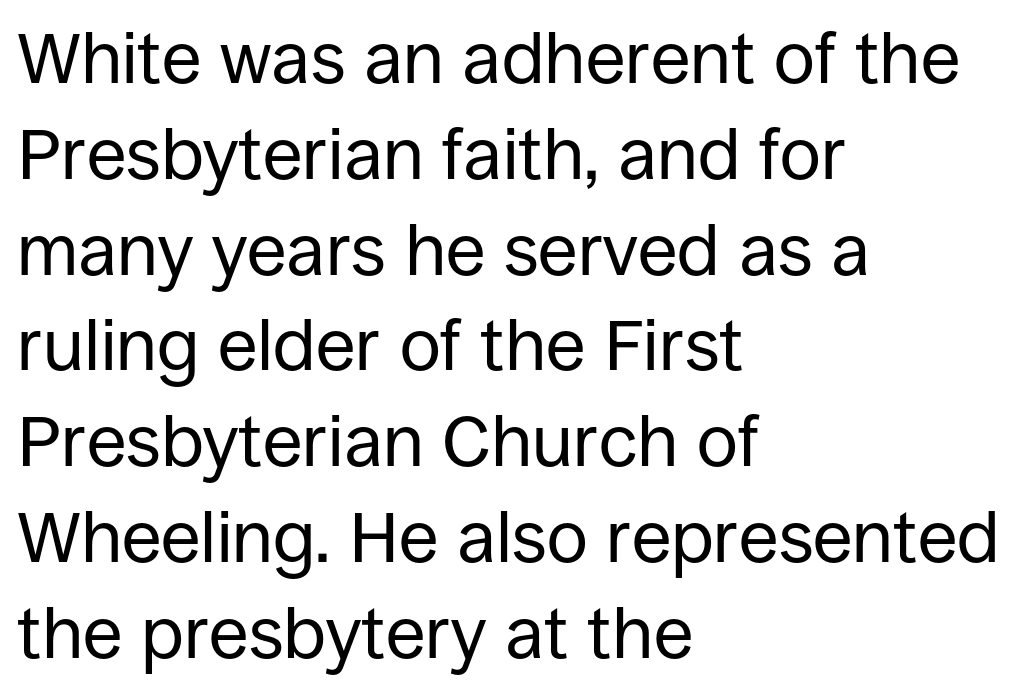
The face used here is rendered with its standard letterfit. This sample has the flowing, uneven cadence of proportional lettering. No italicization has been applied; the sample stays upright. The vertical gap from one line to the next is medium.
